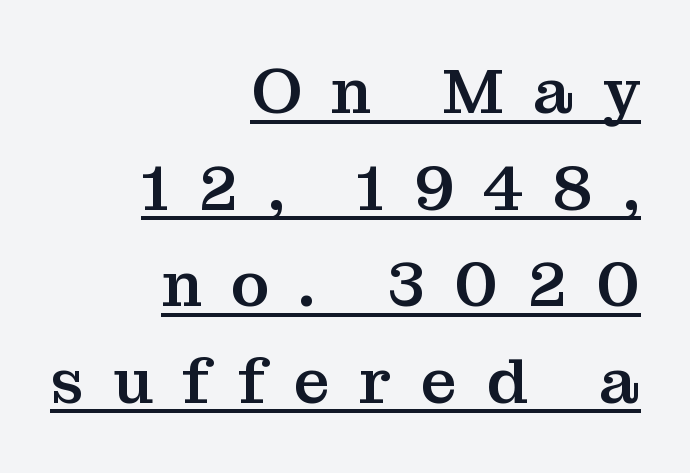
Q: Is the text italic (slanted)? A: No, it is upright.
Q: Is the typeface a serif or a sans-serif typeface? A: Serif.
Q: Is the text underlined? A: Yes.
Q: How is the paragraph aligned? A: Right-aligned.
Q: Is the spacing between letters normal or unusually wide? A: Unusually wide.
Q: Is the spacing between lines tight, normal or loose? A: Normal.
Q: Width (condensed, normal, or wide)? A: Normal.
Q: Stroke contrast? A: Medium.
Q: x-height? A: Medium.
Q: Monospaced? A: No.
